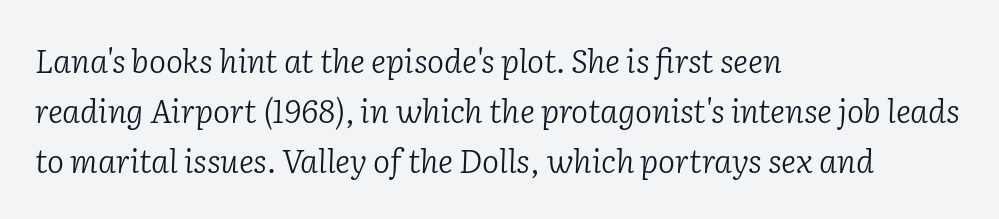
Q: Is the text bold? A: No.
Q: Is the text italic (slanted)? A: Yes, it leans right by about 2 degrees.
Q: Is the typeface a serif or a sans-serif typeface? A: Serif.
Q: Is the text underlined? A: No.
Q: How is the paragraph aligned? A: Left-aligned.
Q: Is the spacing between letters normal or unusually wide? A: Normal.
Q: Is the spacing between lines tight, normal or loose? A: Normal.
Q: Width (condensed, normal, or wide)? A: Normal.
Q: Stroke contrast? A: Low.
Q: x-height? A: Medium.
Q: Monospaced? A: No.
